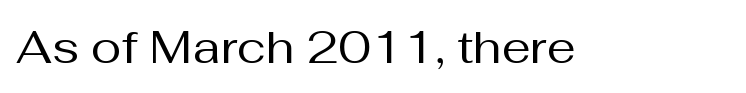
Q: Is the text bold? A: No.
Q: Is the text italic (slanted)? A: No, it is upright.
Q: Is the typeface a serif or a sans-serif typeface? A: Sans-serif.
Q: Is the text underlined? A: No.
Q: Is the spacing between letters normal or unusually wide? A: Normal.
Q: Width (condensed, normal, or wide)? A: Normal.
Q: Stroke contrast? A: Medium.
Q: x-height? A: Medium.
Q: Monospaced? A: No.
